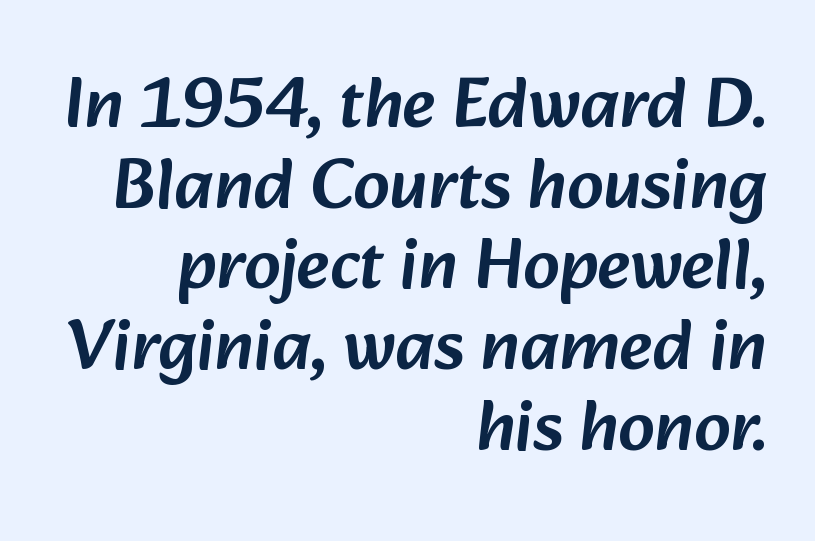
The image shows 72 px sans-serif type; set right-aligned, tight line spacing (1.12x), normal letter spacing, not underlined; low stroke contrast and a medium x-height.
